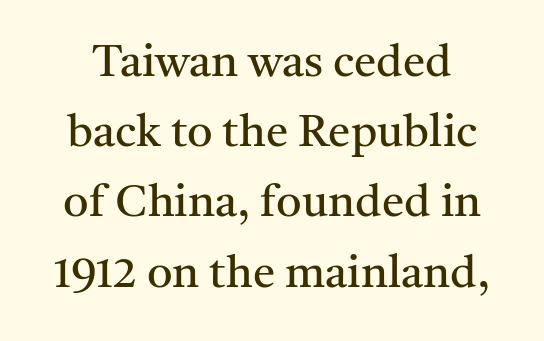
The image shows 45 px regular-weight serif type, upright; set normal line spacing (1.56x), normal letter spacing, not underlined; medium stroke contrast and a medium x-height.
